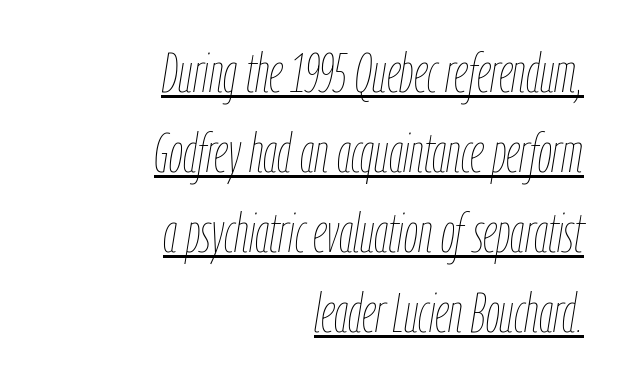
Q: Is the text bold? A: No.
Q: Is the text italic (slanted)? A: Yes, it leans right by about 9 degrees.
Q: Is the text underlined? A: Yes.
Q: How is the paragraph aligned? A: Right-aligned.
Q: Is the spacing between letters normal or unusually wide? A: Normal.
Q: Is the spacing between lines tight, normal or loose? A: Normal.
Q: Width (condensed, normal, or wide)? A: Condensed.
Q: Stroke contrast? A: Low.
Q: x-height? A: Medium.
Q: Monospaced? A: No.
